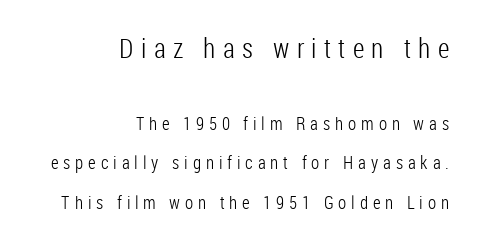
Q: Is the text bold? A: No.
Q: Is the text italic (slanted)? A: No, it is upright.
Q: Is the text underlined? A: No.
Q: How is the paragraph aligned? A: Right-aligned.
Q: Is the spacing between letters normal or unusually wide? A: Unusually wide.
Q: Is the spacing between lines tight, normal or loose? A: Loose.
Q: Which block of text is set in a larger size, the first (top) or the second (bottom)? A: The first (top) one.
